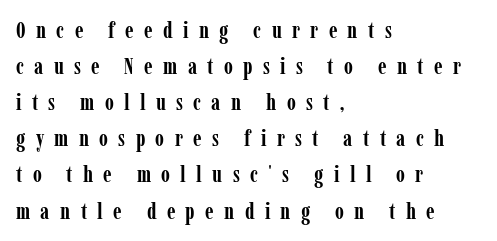
The image shows 23 px bold type, upright; set left-aligned, normal line spacing (1.57x), unusually wide letter spacing (+0.45 em), not underlined.
